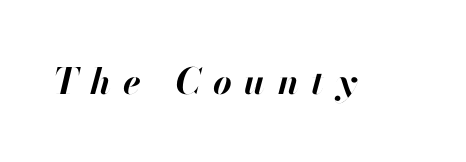
Varying glyph widths throughout — classic text-font behaviour. Slanted lettering throughout. Spacing between characters has been opened up far beyond the box default. Beneath every word, the page is bare. Emphasis by weight is at full strength: bold.
